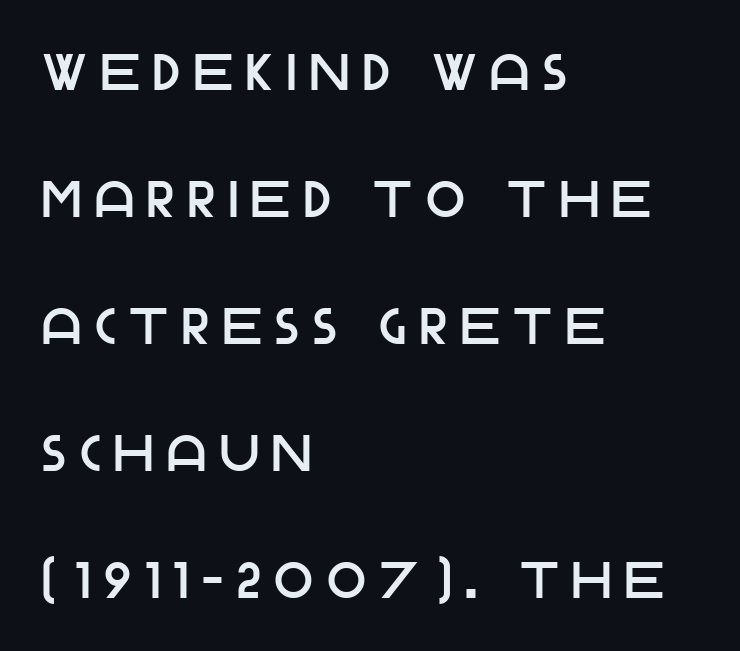
The image shows 51 px sans-serif type, upright; set left-aligned, loose line spacing (2.49x), unusually wide letter spacing (+0.27 em), not underlined; low stroke contrast and a large x-height.
